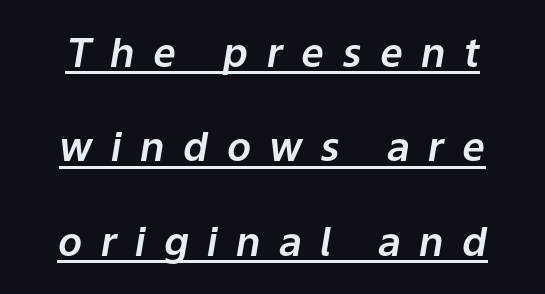
The image shows 40 px text type, italic (leaning right); set loose line spacing (2.36x), unusually wide letter spacing (+0.46 em), underlined; low stroke contrast and a medium x-height.
